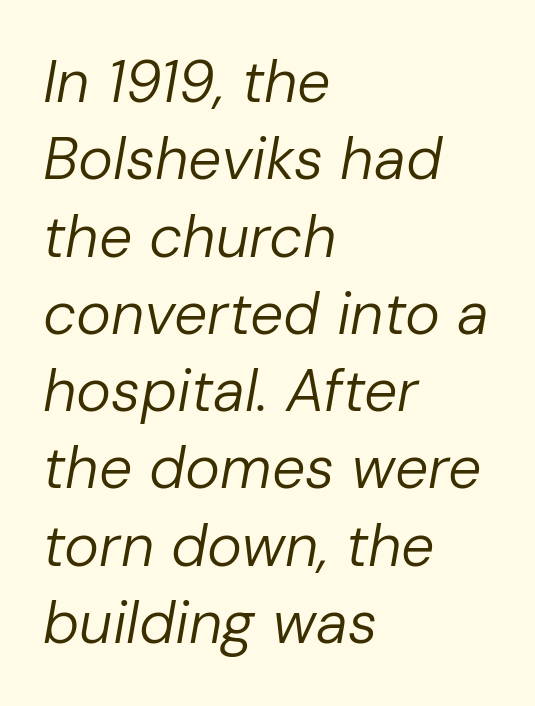
Q: Is the text bold? A: No.
Q: Is the text italic (slanted)? A: Yes, it leans right by about 10 degrees.
Q: Is the text underlined? A: No.
Q: How is the paragraph aligned? A: Left-aligned.
Q: Is the spacing between letters normal or unusually wide? A: Normal.
Q: Is the spacing between lines tight, normal or loose? A: Normal.
Q: Width (condensed, normal, or wide)? A: Normal.
Q: Stroke contrast? A: Low.
Q: x-height? A: Medium.
Q: Monospaced? A: No.
